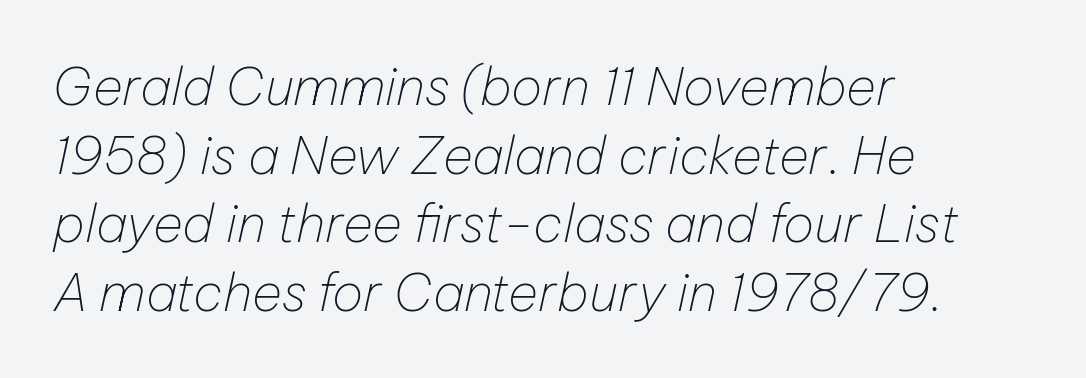
Q: Is the text bold? A: No.
Q: Is the text italic (slanted)? A: Yes, it leans right by about 12 degrees.
Q: Is the text underlined? A: No.
Q: How is the paragraph aligned? A: Left-aligned.
Q: Is the spacing between letters normal or unusually wide? A: Normal.
Q: Is the spacing between lines tight, normal or loose? A: Normal.
Q: Width (condensed, normal, or wide)? A: Normal.
Q: Stroke contrast? A: Low.
Q: x-height? A: Medium.
Q: Monospaced? A: No.
